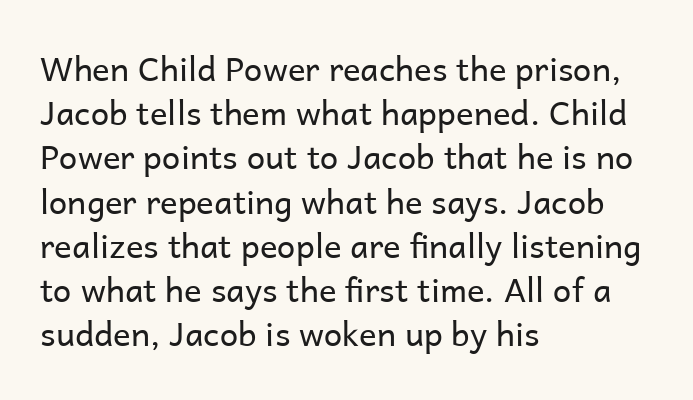
The lettering holds an erect, upright posture throughout. To sum up the face: it is a sans, with no serifs. The strokes carry an ordinary text weight at most. Clear beneath every line of the passage. Vertically, the passage feels balanced, rows spaced as you'd expect.
